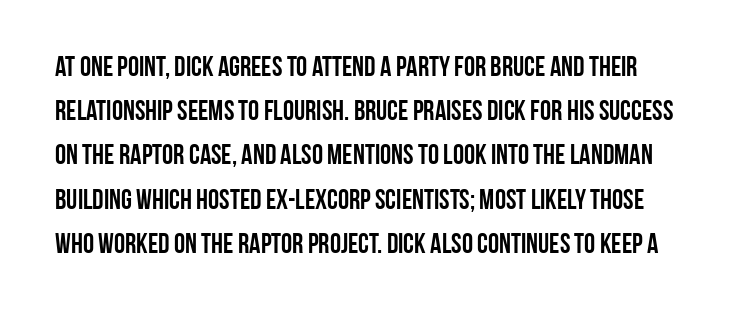
{"serif": "no", "italic": "no", "width": "condensed", "stroke_contrast": "low", "x_height": "large", "monospaced": "no", "underline": "no", "line_spacing": "normal", "line_spacing_ratio": 1.58, "letter_spacing": "normal", "letter_spacing_em": 0.0, "glyph_px": 28}
